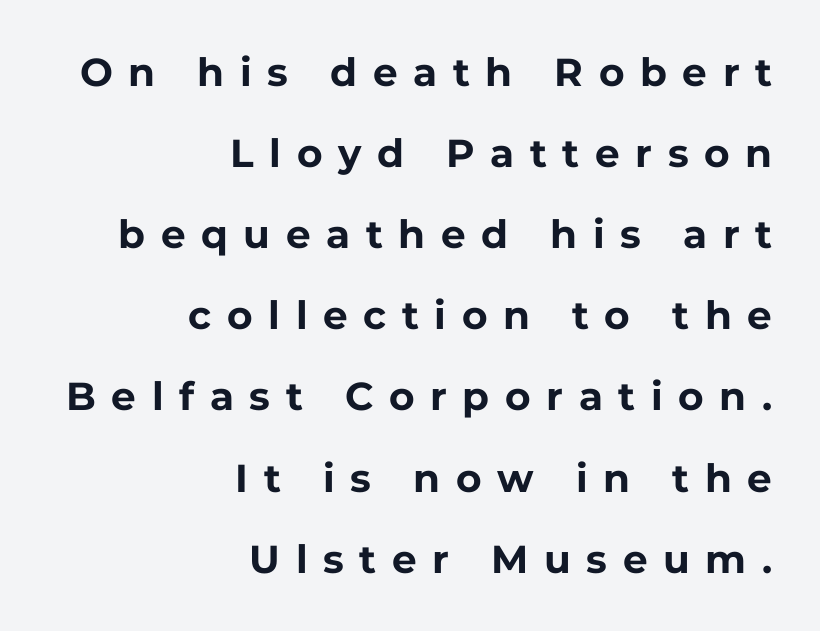
Varying glyph widths throughout — classic text-font behaviour. Plenty of ink on the page — the face is bold. The foot of each line stays bare and open. This is sans-serif lettering, the kind often seen on screens and signage.
